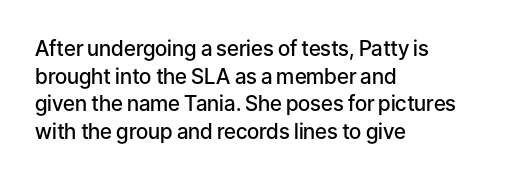
{"italic": "no", "bold": "semi", "underline": "no", "align": "left", "line_spacing": "normal", "line_spacing_ratio": 1.31, "letter_spacing": "normal", "letter_spacing_em": 0.0, "glyph_px": 21}
